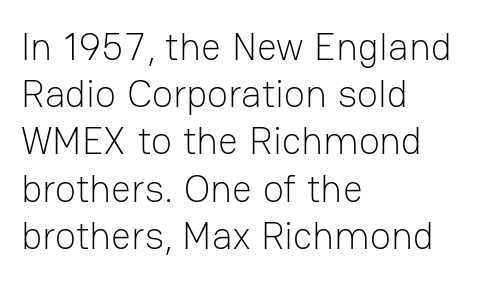
Q: Is the text bold? A: No.
Q: Is the text italic (slanted)? A: No, it is upright.
Q: Is the typeface a serif or a sans-serif typeface? A: Sans-serif.
Q: Is the text underlined? A: No.
Q: How is the paragraph aligned? A: Left-aligned.
Q: Is the spacing between letters normal or unusually wide? A: Normal.
Q: Width (condensed, normal, or wide)? A: Normal.
Q: Stroke contrast? A: Low.
Q: x-height? A: Medium.
Q: Monospaced? A: No.
